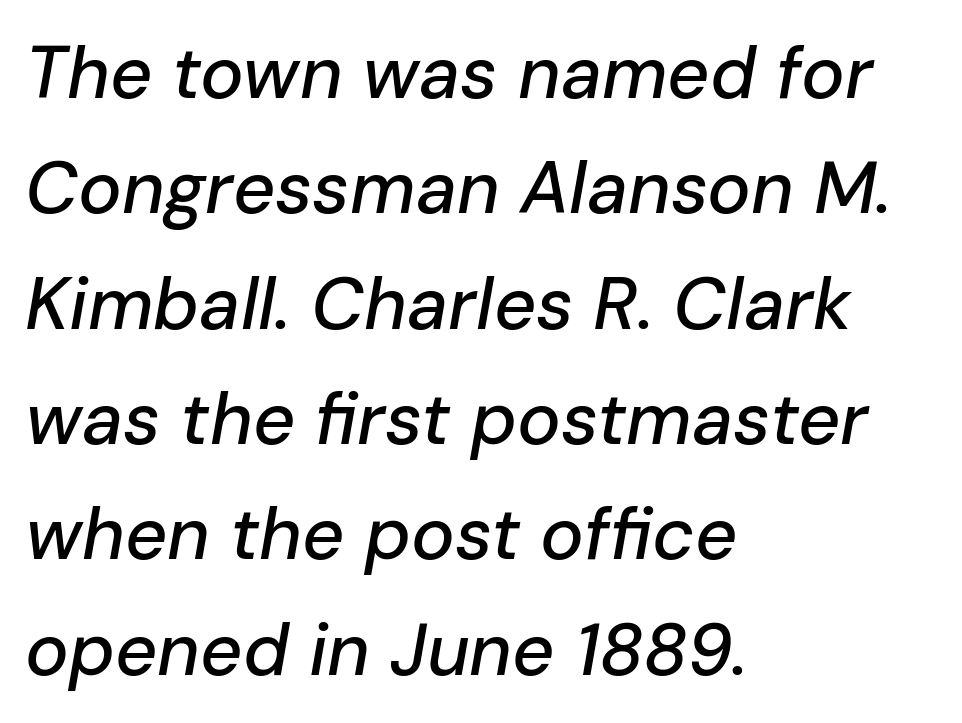
The image shows 73 px text type, italic (leaning right); set left-aligned, normal line spacing (1.58x), normal letter spacing, not underlined; low stroke contrast and a medium x-height.
